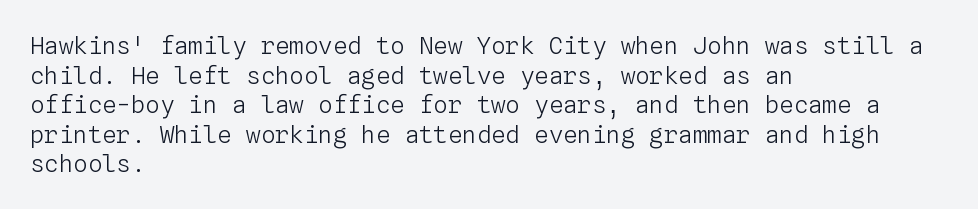
The image shows 24 px text type, upright; set left-aligned, line spacing 1.23x, normal letter spacing, not underlined.
